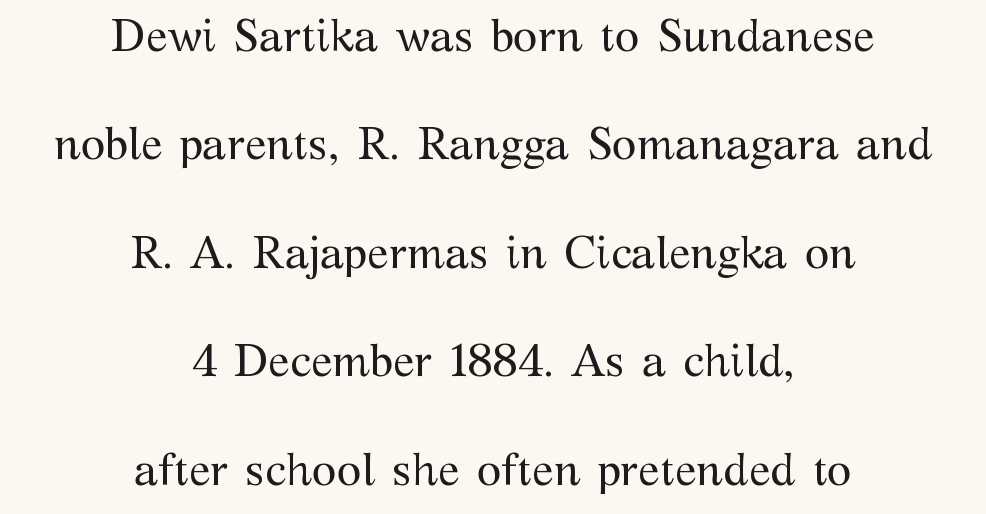
Descenders are the only things crossing below the line. In CSS terms this would be text-align: center. The space between consecutive lines is lavish. Tracking here is standard; glyphs follow each other at the usual distance.
